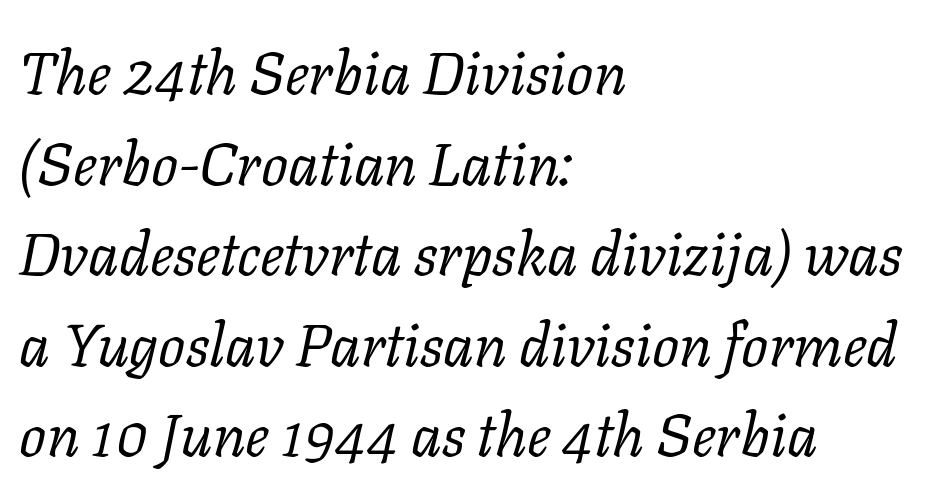
Q: Is the text bold? A: No.
Q: Is the text italic (slanted)? A: Yes, it leans right by about 11 degrees.
Q: Is the typeface a serif or a sans-serif typeface? A: Serif.
Q: Is the text underlined? A: No.
Q: How is the paragraph aligned? A: Left-aligned.
Q: Is the spacing between letters normal or unusually wide? A: Normal.
Q: Is the spacing between lines tight, normal or loose? A: Normal.
Q: Width (condensed, normal, or wide)? A: Normal.
Q: Stroke contrast? A: Low.
Q: x-height? A: Medium.
Q: Monospaced? A: No.
